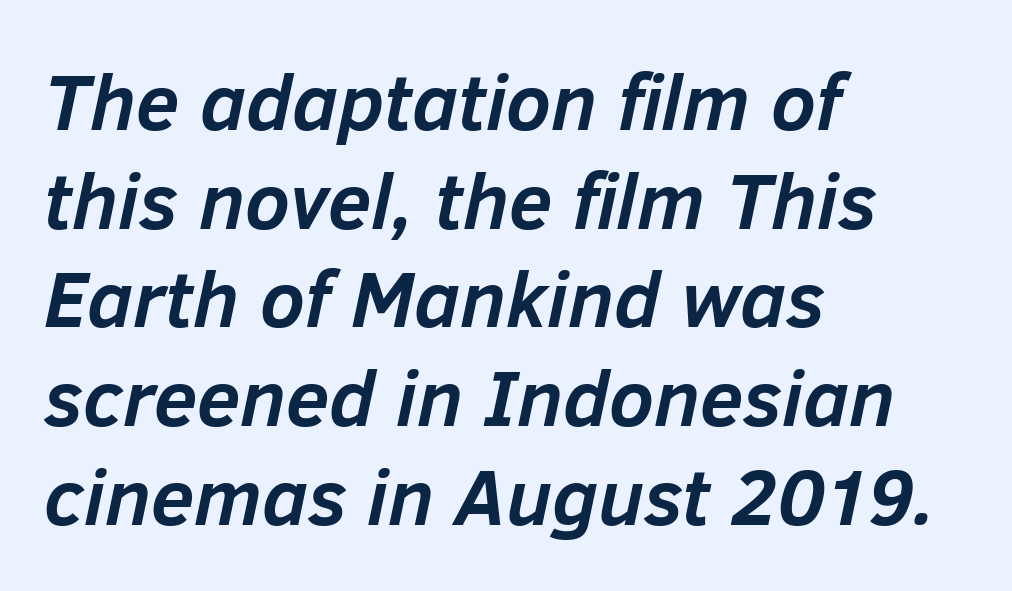
Q: Is the text bold? A: Yes.
Q: Is the text italic (slanted)? A: Yes, it leans right by about 12 degrees.
Q: Is the text underlined? A: No.
Q: How is the paragraph aligned? A: Left-aligned.
Q: Is the spacing between letters normal or unusually wide? A: Normal.
Q: Is the spacing between lines tight, normal or loose? A: Normal.
Q: Width (condensed, normal, or wide)? A: Normal.
Q: Stroke contrast? A: Low.
Q: x-height? A: Medium.
Q: Monospaced? A: No.
